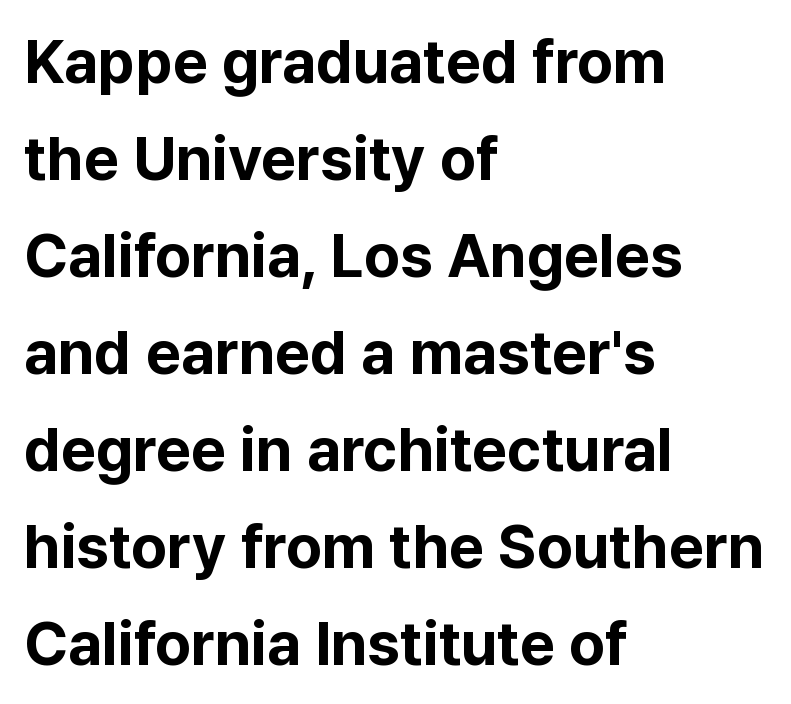
The image shows 61 px bold sans-serif type, upright; set left-aligned, normal line spacing (1.59x), normal letter spacing, not underlined; low stroke contrast and a medium x-height.
